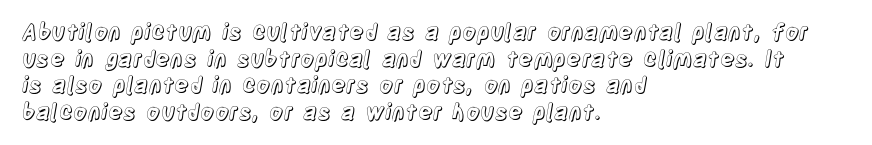
{"underline": "no", "align": "left", "line_spacing_ratio": 1.21, "letter_spacing": "normal", "letter_spacing_em": 0.0, "glyph_px": 22}
